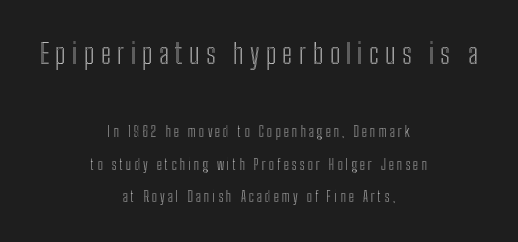
The image shows 28 px condensed type, upright; set centered, loose line spacing (2.32x), unusually wide letter spacing (+0.22 em), not underlined; the first (top) block is 2.0x larger; a medium x-height.
